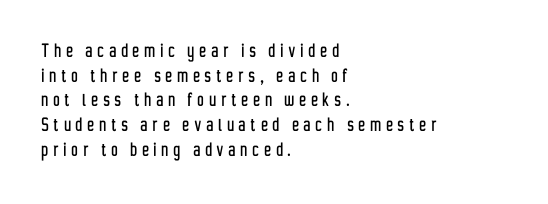
Q: Is the text italic (slanted)? A: No, it is upright.
Q: Is the text underlined? A: No.
Q: How is the paragraph aligned? A: Left-aligned.
Q: Is the spacing between letters normal or unusually wide? A: Unusually wide.
Q: Is the spacing between lines tight, normal or loose? A: Tight.
